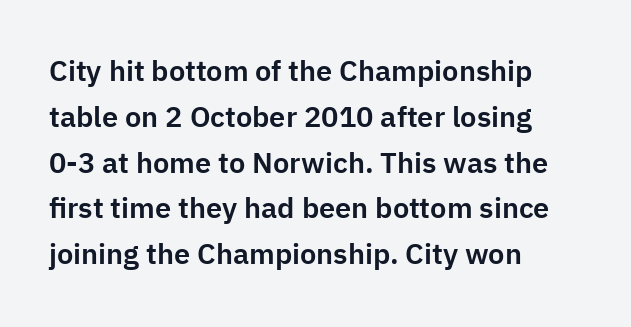
The image shows 29 px sans-serif type, upright; set left-aligned, normal line spacing (1.58x), normal letter spacing, not underlined; low stroke contrast and a medium x-height.
